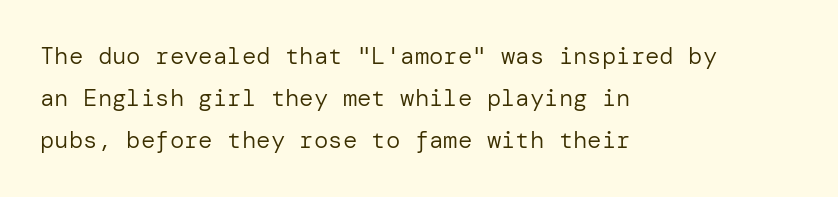
{"italic": "no", "bold": "no", "underline": "no", "align": "left", "line_spacing_ratio": 1.76, "letter_spacing": "normal", "letter_spacing_em": 0.0, "glyph_px": 24}
